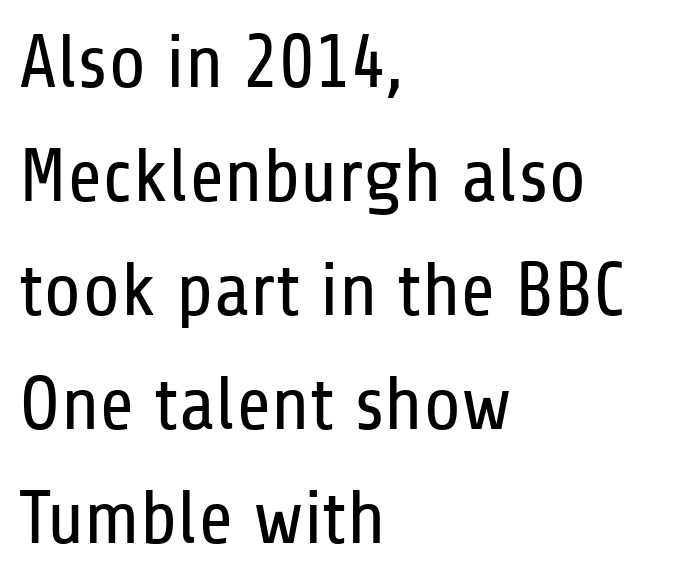
Regular leading. A roman cut, with each character standing at attention. Casual observation: everything's shoved over to the left. The glyphs in this specimen are sans serif.
